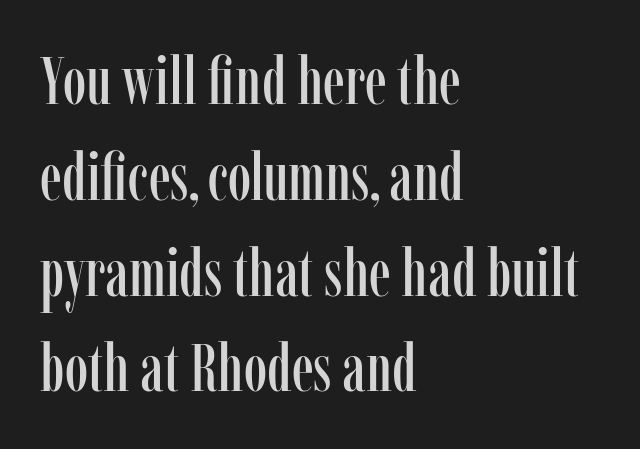
Q: Is the text italic (slanted)? A: No, it is upright.
Q: Is the typeface a serif or a sans-serif typeface? A: Serif.
Q: Is the text underlined? A: No.
Q: How is the paragraph aligned? A: Left-aligned.
Q: Is the spacing between letters normal or unusually wide? A: Normal.
Q: Is the spacing between lines tight, normal or loose? A: Normal.
Q: Width (condensed, normal, or wide)? A: Condensed.
Q: Stroke contrast? A: Low.
Q: x-height? A: Medium.
Q: Monospaced? A: No.
